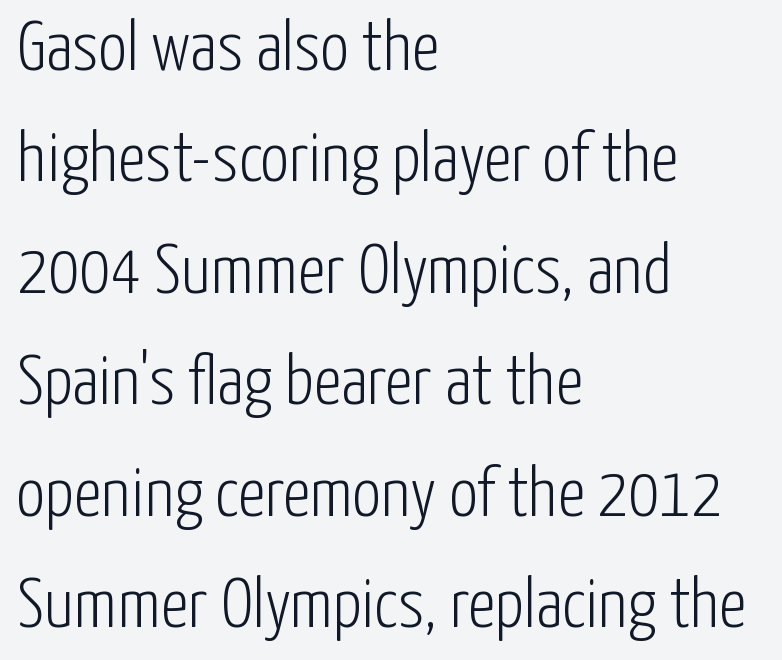
The image shows 71 px light, condensed sans-serif type, upright; set left-aligned, normal line spacing (1.57x), normal letter spacing, not underlined; low stroke contrast and a medium x-height.
